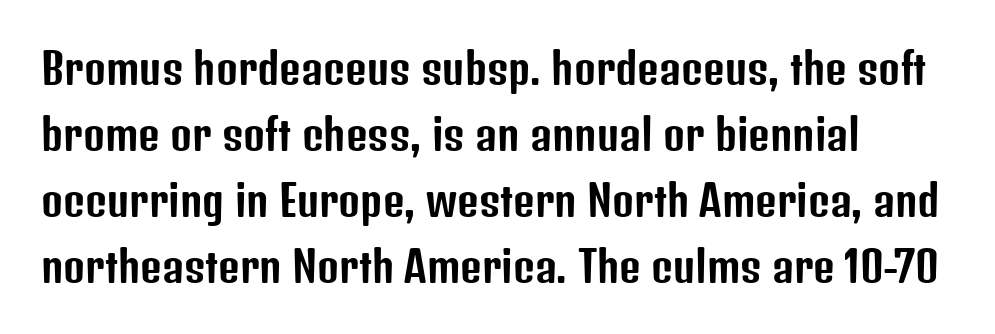
{"serif": "no", "italic": "no", "width": "condensed", "stroke_contrast": "low", "x_height": "medium", "monospaced": "no", "underline": "no", "align": "left", "line_spacing": "normal", "line_spacing_ratio": 1.57, "letter_spacing": "normal", "letter_spacing_em": 0.0, "glyph_px": 42}
